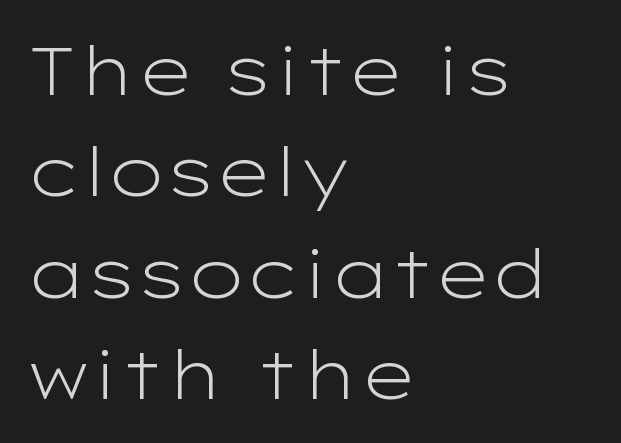
{"serif": "no", "italic": "no", "bold": "no", "weight": "light", "width": "wide", "stroke_contrast": "low", "x_height": "medium", "monospaced": "no", "underline": "no", "align": "left", "line_spacing": "normal", "line_spacing_ratio": 1.49, "letter_spacing": "normal", "letter_spacing_em": 0.0, "glyph_px": 68}
